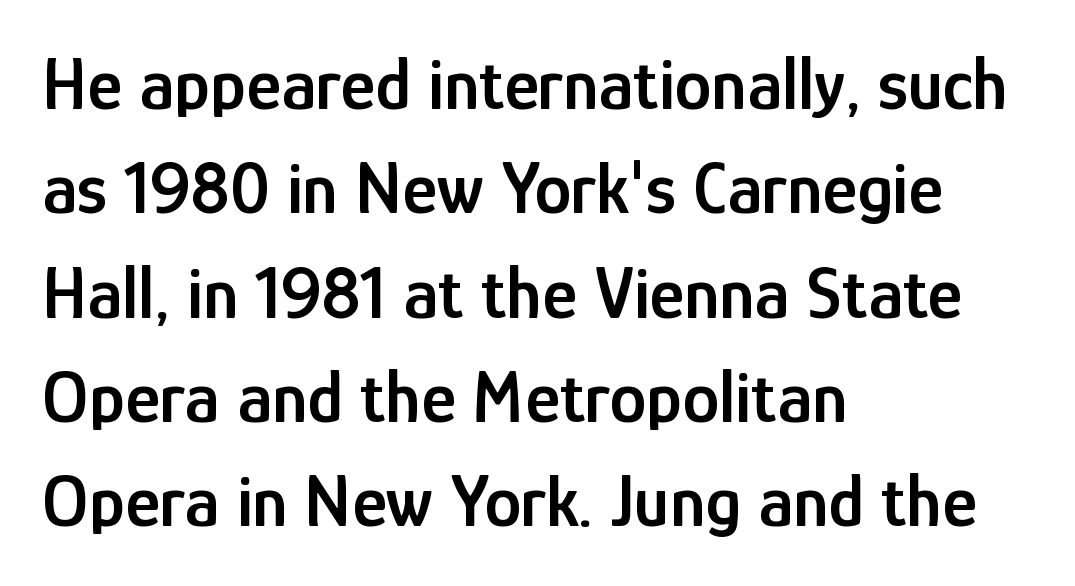
The image shows 74 px semibold, condensed sans-serif type, upright; set left-aligned, normal line spacing (1.41x), normal letter spacing, not underlined; low stroke contrast and a medium x-height.
